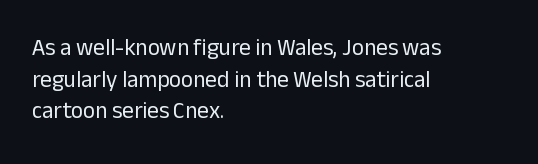
Q: Is the text bold? A: No.
Q: Is the text italic (slanted)? A: No, it is upright.
Q: Is the text underlined? A: No.
Q: How is the paragraph aligned? A: Left-aligned.
Q: Is the spacing between letters normal or unusually wide? A: Normal.
Q: Is the spacing between lines tight, normal or loose? A: Normal.
